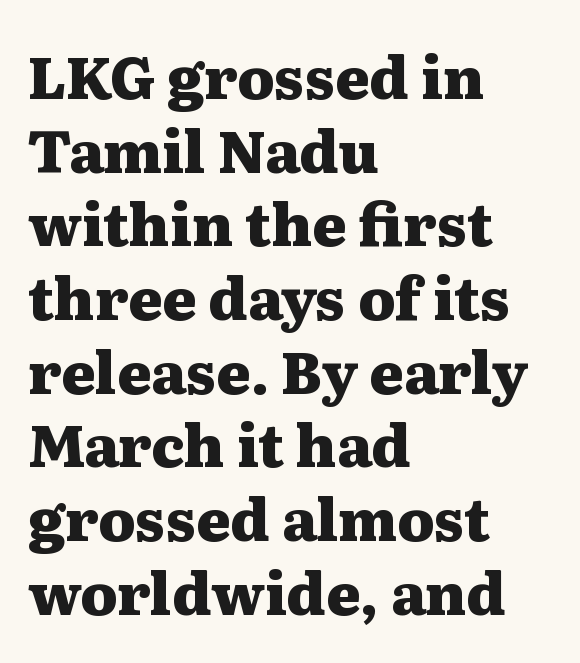
Q: Is the text bold? A: Yes.
Q: Is the text italic (slanted)? A: No, it is upright.
Q: Is the typeface a serif or a sans-serif typeface? A: Serif.
Q: Is the text underlined? A: No.
Q: How is the paragraph aligned? A: Left-aligned.
Q: Is the spacing between letters normal or unusually wide? A: Normal.
Q: Is the spacing between lines tight, normal or loose? A: Normal.
Q: Width (condensed, normal, or wide)? A: Wide.
Q: Stroke contrast? A: Medium.
Q: x-height? A: Medium.
Q: Monospaced? A: No.
